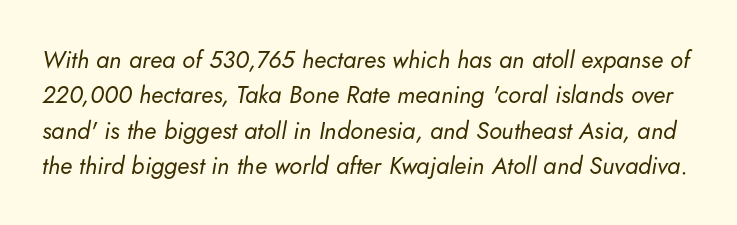
Q: Is the text bold? A: No.
Q: Is the text italic (slanted)? A: Yes, it leans right by about 5 degrees.
Q: Is the text underlined? A: No.
Q: Is the spacing between letters normal or unusually wide? A: Normal.
Q: Is the spacing between lines tight, normal or loose? A: Normal.
